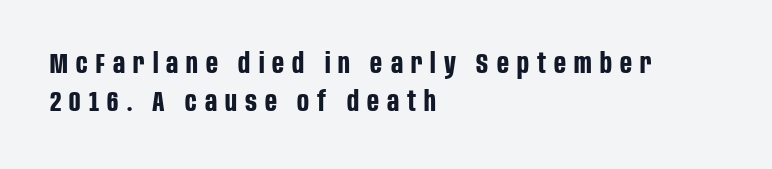
This is the regular roman posture of the typeface. In CSS terms this would be text-align: left. Anything drawn beneath the words? Only blank space. Each letter keeps its own natural width here, so spacing adapts to shape. Emphasis by weight is at full strength: bold. The horizontal fit of the characters is loose and conspicuously gappy.
